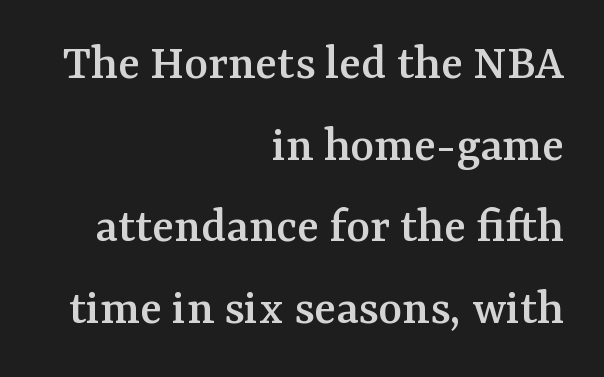
The image shows 51 px serif type, upright; set right-aligned, normal line spacing (1.6x), normal letter spacing, not underlined; medium stroke contrast and a medium x-height.
